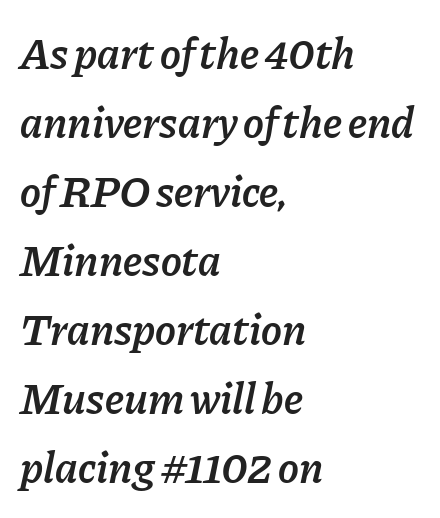
The image shows 44 px semibold type, italic (leaning right); set left-aligned, normal line spacing (1.57x), normal letter spacing, not underlined; low stroke contrast and a medium x-height.
